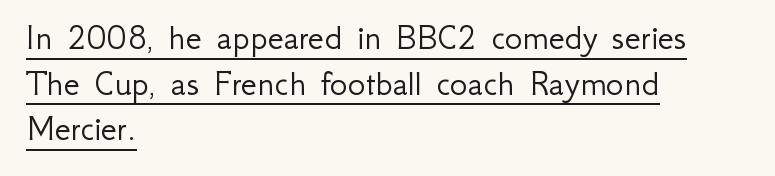
{"serif": "no", "italic": "no", "bold": "no", "weight": "light", "width": "normal", "stroke_contrast": "low", "x_height": "small", "monospaced": "no", "underline": "yes", "align": "left", "line_spacing_ratio": 1.23, "letter_spacing": "normal", "letter_spacing_em": 0.0, "glyph_px": 37}
